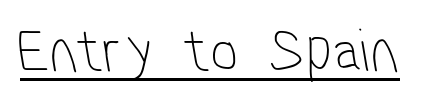
{"serif": "no", "bold": "no", "weight": "thin", "width": "condensed", "stroke_contrast": "low", "x_height": "medium", "monospaced": "no", "underline": "yes", "letter_spacing": "normal", "letter_spacing_em": 0.0, "glyph_px": 63}
